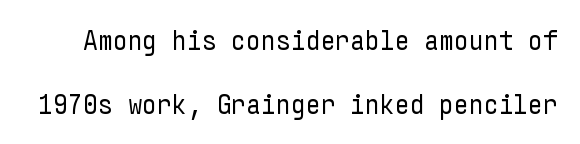
The image shows 29 px regular-weight, condensed sans-serif type, upright; set loose line spacing (2.2x), normal letter spacing, not underlined; low stroke contrast and a medium x-height.
